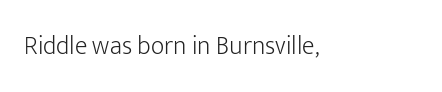
Q: Is the text bold? A: No.
Q: Is the text italic (slanted)? A: No, it is upright.
Q: Is the text underlined? A: No.
Q: How is the paragraph aligned? A: Left-aligned.
Q: Is the spacing between letters normal or unusually wide? A: Normal.
